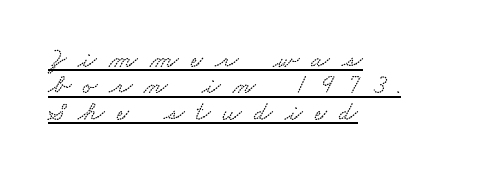
Interline gaps are noticeably narrow in this sample. The passage is arranged the way most books set body copy — flush left. Students, observe the line beneath the letters — that is underlining. What stands out about the letter spacing? Its width — letters are far apart.
